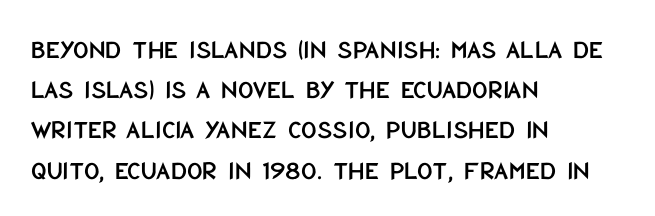
{"italic": "no", "underline": "no", "align": "left", "line_spacing": "normal", "line_spacing_ratio": 1.49, "letter_spacing": "normal", "letter_spacing_em": 0.0, "glyph_px": 27}
